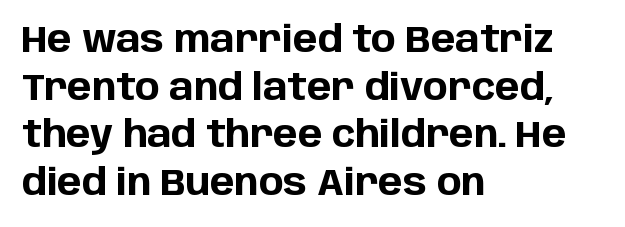
The image shows 37 px bold sans-serif type, upright; set left-aligned, normal line spacing (1.29x), normal letter spacing, not underlined; low stroke contrast and a large x-height.
